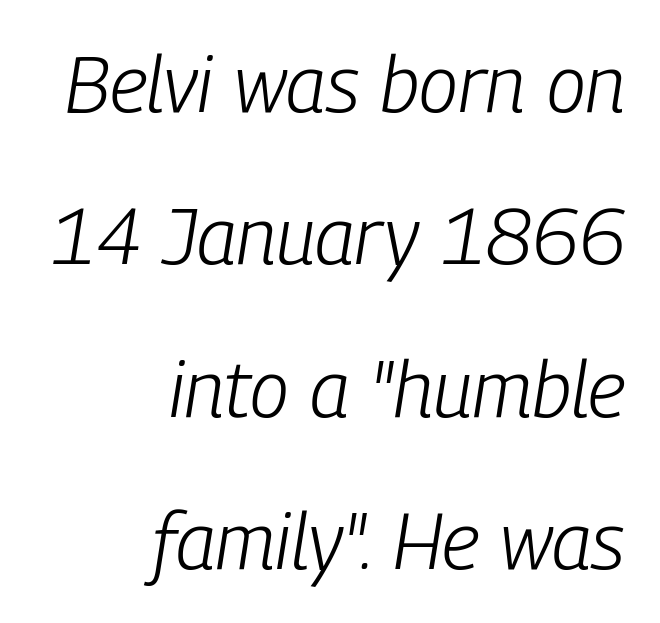
Q: Is the text bold? A: No.
Q: Is the text italic (slanted)? A: Yes, it leans right by about 9 degrees.
Q: Is the text underlined? A: No.
Q: How is the paragraph aligned? A: Right-aligned.
Q: Is the spacing between letters normal or unusually wide? A: Normal.
Q: Is the spacing between lines tight, normal or loose? A: Loose.
Q: Width (condensed, normal, or wide)? A: Condensed.
Q: Stroke contrast? A: Low.
Q: x-height? A: Medium.
Q: Monospaced? A: No.
